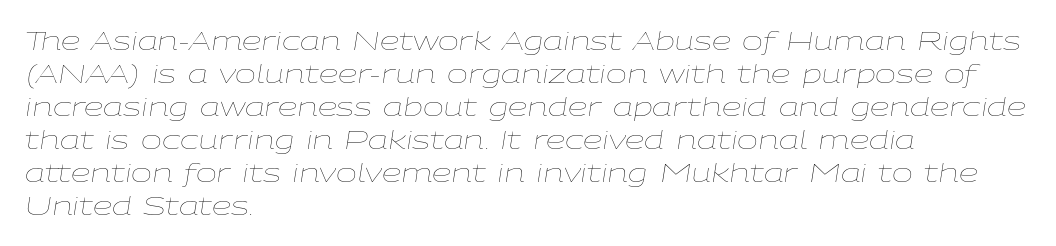
Q: Is the text bold? A: No.
Q: Is the text italic (slanted)? A: Yes, it leans right by about 9 degrees.
Q: Is the text underlined? A: No.
Q: How is the paragraph aligned? A: Left-aligned.
Q: Is the spacing between letters normal or unusually wide? A: Normal.
Q: Is the spacing between lines tight, normal or loose? A: Normal.
